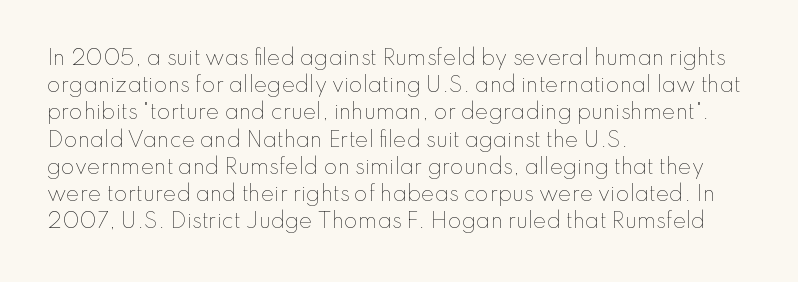
The text block is weighted toward the left margin, trailing off unevenly rightward. Summary of vertical rhythm: regular, with standard interline spacing. Spacing between characters is what you'd get straight out of the box. The letterforms sit at book weight or below.
